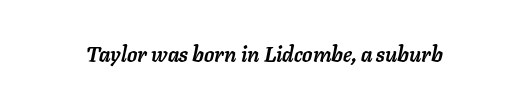
Q: Is the text bold? A: Yes.
Q: Is the text italic (slanted)? A: Yes, it leans right by about 11 degrees.
Q: Is the text underlined? A: No.
Q: Is the spacing between letters normal or unusually wide? A: Normal.
